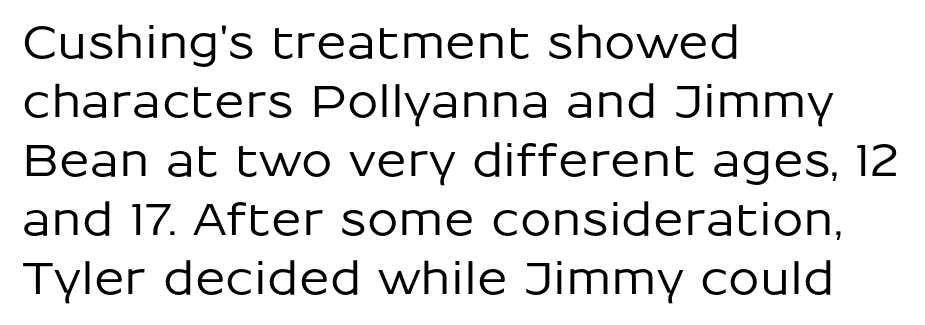
The image shows 45 px sans-serif type, upright; set left-aligned, normal line spacing (1.31x), normal letter spacing, not underlined; low stroke contrast and a medium x-height.
